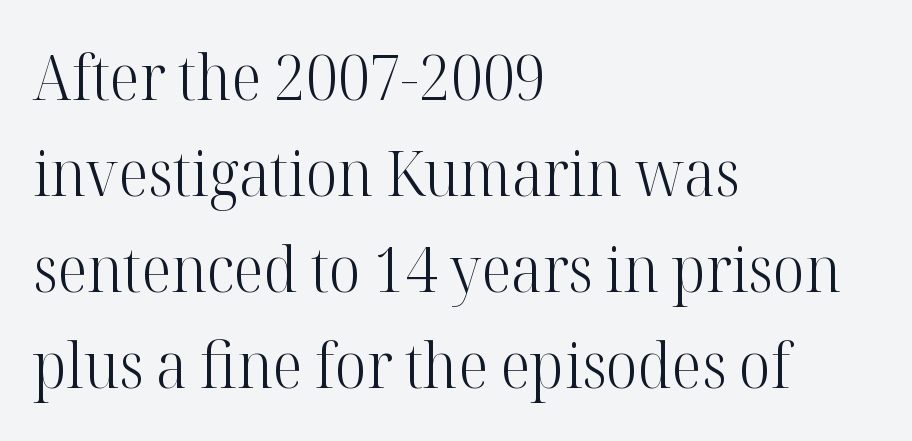
{"serif": "yes", "italic": "no", "bold": "no", "weight": "light", "width": "normal", "stroke_contrast": "high", "x_height": "medium", "monospaced": "no", "underline": "no", "align": "left", "line_spacing": "normal", "line_spacing_ratio": 1.55, "letter_spacing": "normal", "letter_spacing_em": 0.0, "glyph_px": 62}
